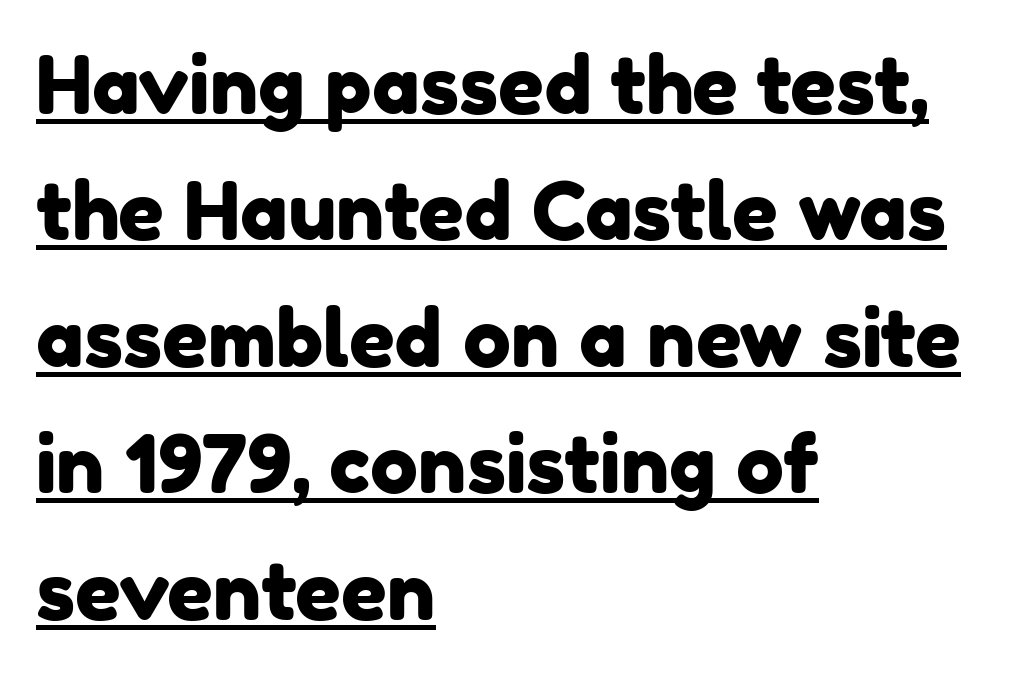
{"serif": "no", "width": "normal", "stroke_contrast": "low", "x_height": "medium", "monospaced": "no", "underline": "yes", "align": "left", "line_spacing": "normal", "line_spacing_ratio": 1.58, "letter_spacing": "normal", "letter_spacing_em": 0.0, "glyph_px": 80}
